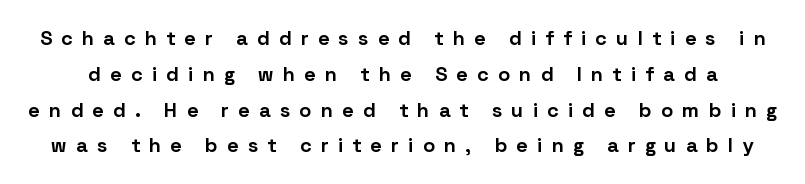
Q: Is the text bold? A: Yes.
Q: Is the text italic (slanted)? A: No, it is upright.
Q: Is the text underlined? A: No.
Q: Is the spacing between letters normal or unusually wide? A: Unusually wide.
